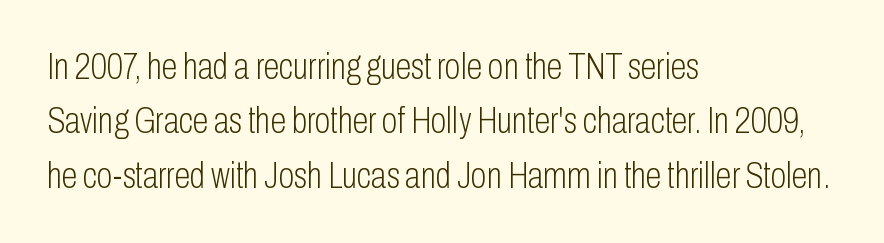
Q: Is the text bold? A: No.
Q: Is the text italic (slanted)? A: No, it is upright.
Q: Is the typeface a serif or a sans-serif typeface? A: Sans-serif.
Q: Is the text underlined? A: No.
Q: How is the paragraph aligned? A: Left-aligned.
Q: Is the spacing between letters normal or unusually wide? A: Normal.
Q: Is the spacing between lines tight, normal or loose? A: Normal.
Q: Width (condensed, normal, or wide)? A: Condensed.
Q: Stroke contrast? A: Low.
Q: x-height? A: Medium.
Q: Monospaced? A: No.
